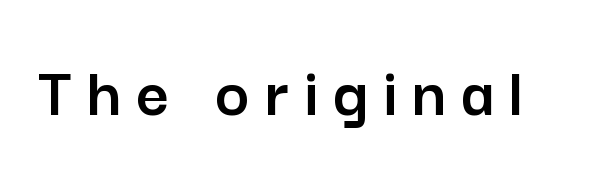
{"serif": "no", "italic": "no", "width": "normal", "stroke_contrast": "low", "x_height": "medium", "monospaced": "no", "underline": "no", "letter_spacing": "wide", "letter_spacing_em": 0.21, "glyph_px": 72}
